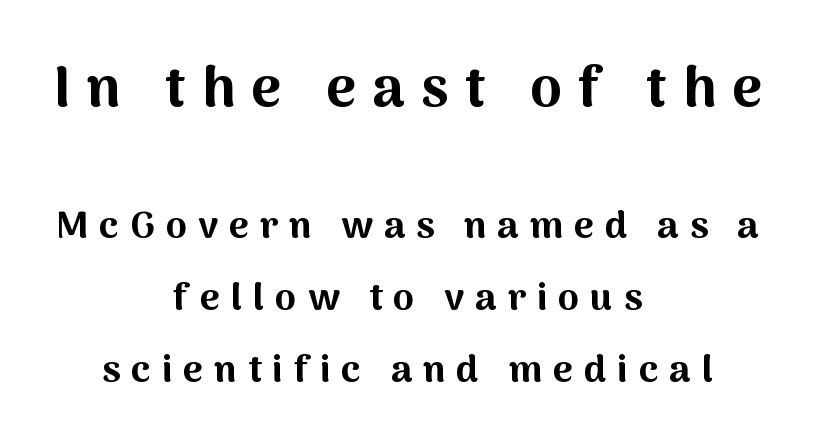
The image shows 57 px bold sans-serif type, upright; set centered, line spacing 1.89x, unusually wide letter spacing (+0.29 em), not underlined; the first (top) block is 1.5x larger; medium stroke contrast and a medium x-height.
